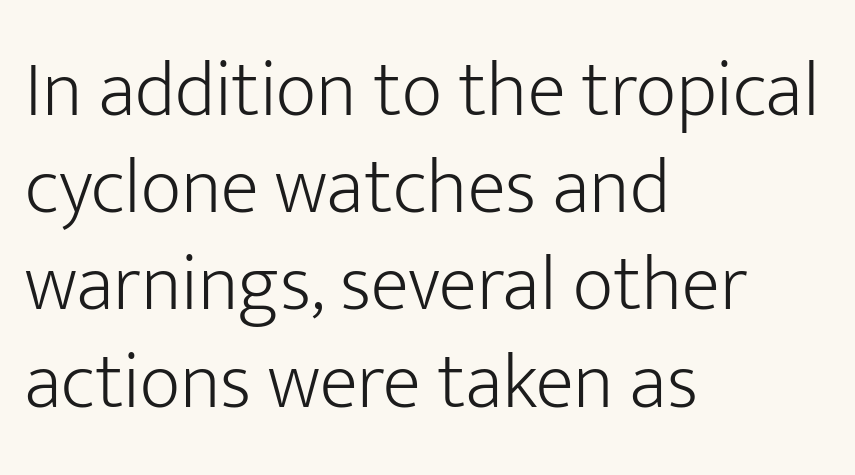
{"serif": "no", "italic": "no", "bold": "no", "weight": "light", "width": "normal", "stroke_contrast": "low", "x_height": "medium", "monospaced": "no", "underline": "no", "align": "left", "line_spacing_ratio": 1.23, "letter_spacing": "normal", "letter_spacing_em": 0.0, "glyph_px": 79}
